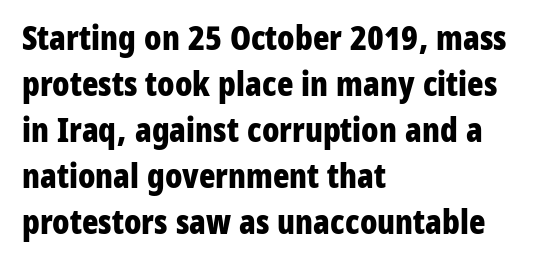
Q: Is the text bold? A: Yes.
Q: Is the text italic (slanted)? A: No, it is upright.
Q: Is the typeface a serif or a sans-serif typeface? A: Sans-serif.
Q: Is the text underlined? A: No.
Q: How is the paragraph aligned? A: Left-aligned.
Q: Is the spacing between letters normal or unusually wide? A: Normal.
Q: Is the spacing between lines tight, normal or loose? A: Normal.
Q: Width (condensed, normal, or wide)? A: Condensed.
Q: Stroke contrast? A: Low.
Q: x-height? A: Medium.
Q: Monospaced? A: No.
